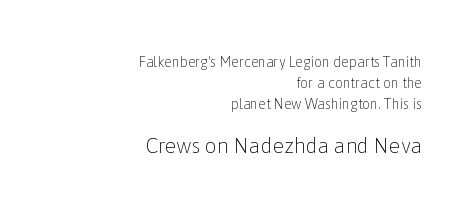
Q: Is the text bold? A: No.
Q: Is the text italic (slanted)? A: No, it is upright.
Q: Is the text underlined? A: No.
Q: How is the paragraph aligned? A: Right-aligned.
Q: Is the spacing between letters normal or unusually wide? A: Normal.
Q: Is the spacing between lines tight, normal or loose? A: Normal.
Q: Which block of text is set in a larger size, the first (top) or the second (bottom)? A: The second (bottom) one.
